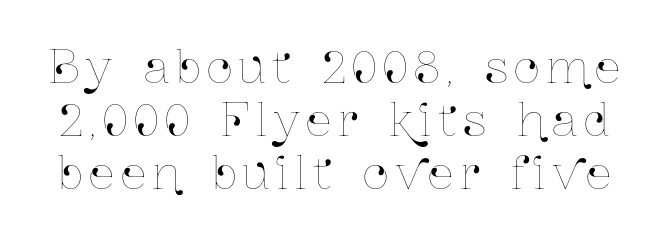
Q: Is the text italic (slanted)? A: No, it is upright.
Q: Is the text underlined? A: No.
Q: Width (condensed, normal, or wide)? A: Condensed.
Q: Stroke contrast? A: Low.
Q: x-height? A: Medium.
Q: Monospaced? A: No.
